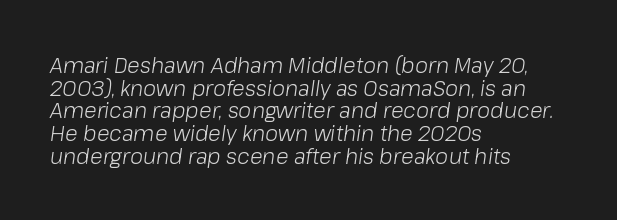
The image shows 21 px text type, italic (leaning right); set left-aligned, tight line spacing (1.08x), normal letter spacing, not underlined.
